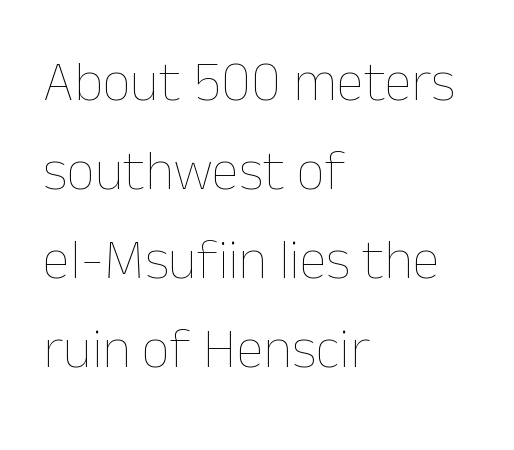
Weight: in the light-to-regular range. The compositor pushed each line to the left boundary. The line texture is even and compact thanks to regular tracking. One glance says typical: line gaps are just what's usual. Spacing verdict: proportional, widths tailored to each character.
